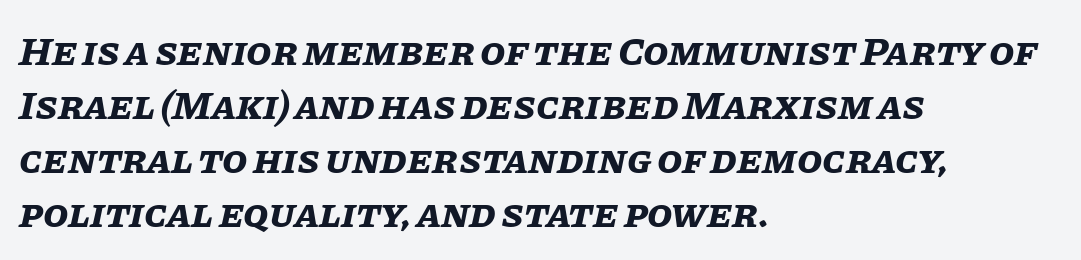
The image shows 41 px bold type, italic (leaning right); set left-aligned, normal line spacing (1.32x), normal letter spacing, not underlined; low stroke contrast and a large x-height.
